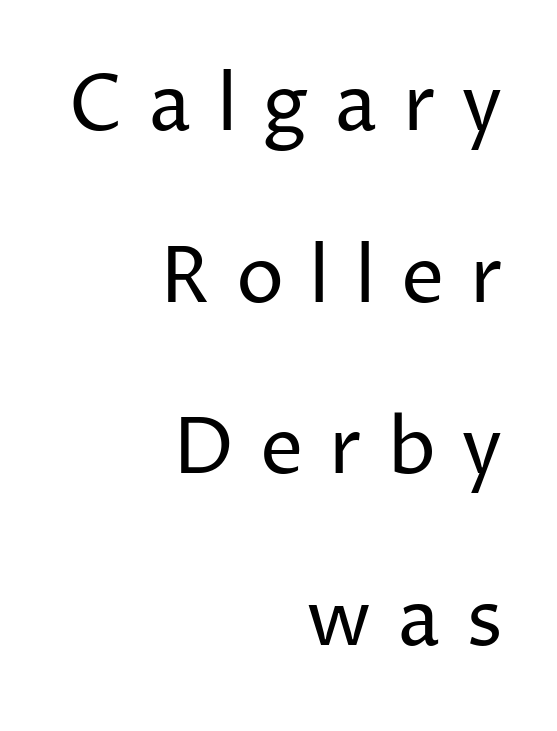
{"serif": "no", "italic": "no", "bold": "no", "weight": "regular", "width": "normal", "stroke_contrast": "low", "x_height": "medium", "monospaced": "no", "underline": "no", "align": "right", "line_spacing": "loose", "line_spacing_ratio": 2.23, "letter_spacing": "wide", "letter_spacing_em": 0.33, "glyph_px": 77}
